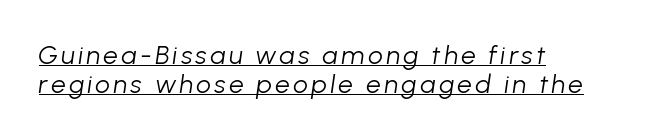
{"italic": "yes", "lean": "right", "slant_degrees": 8, "bold": "no", "underline": "yes", "align": "left", "line_spacing": "tight", "line_spacing_ratio": 1.13, "glyph_px": 26}
